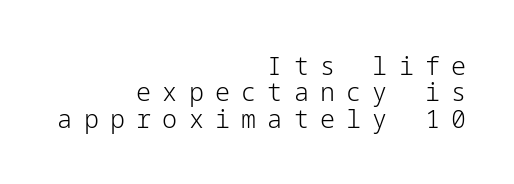
The image shows 25 px text type, upright; set right-aligned, tight line spacing (1.06x), unusually wide letter spacing (+0.45 em), not underlined.
